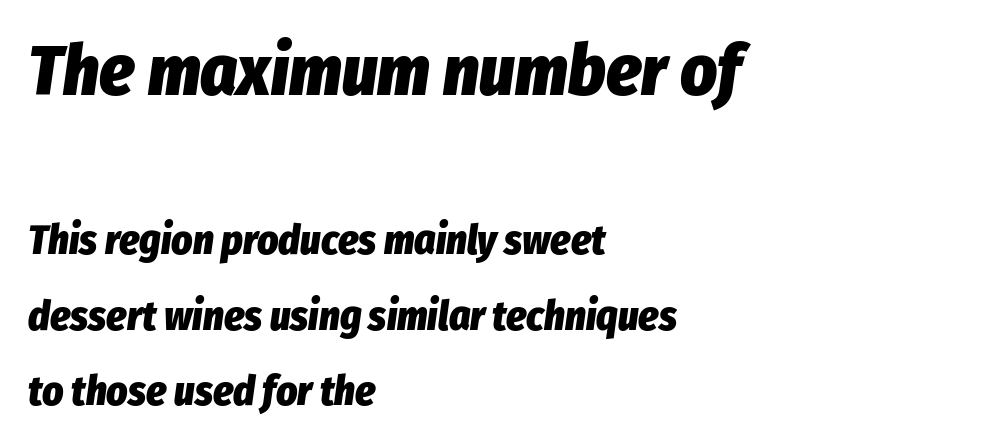
The image shows 71 px heavy, condensed type, italic (leaning right); set left-aligned, line spacing 1.84x, normal letter spacing, not underlined; the first (top) block is 1.73x larger; low stroke contrast and a medium x-height.
